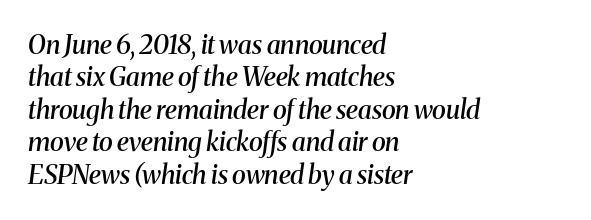
Q: Is the text bold? A: Semi-bold.
Q: Is the text italic (slanted)? A: Yes, it leans right by about 8 degrees.
Q: Is the text underlined? A: No.
Q: How is the paragraph aligned? A: Left-aligned.
Q: Is the spacing between letters normal or unusually wide? A: Normal.
Q: Is the spacing between lines tight, normal or loose? A: Normal.
